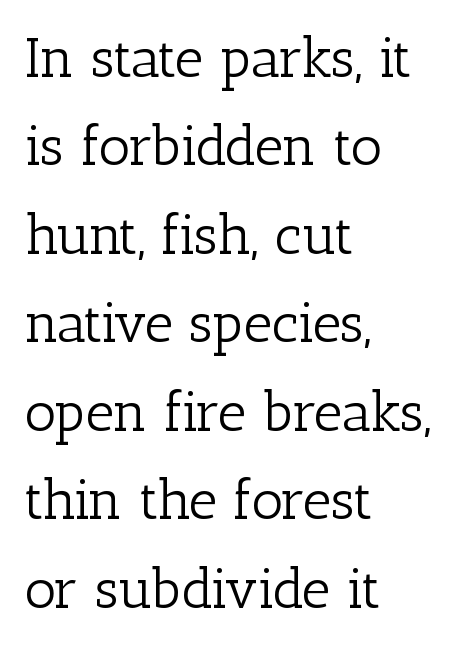
{"serif": "yes", "italic": "no", "bold": "no", "weight": "light", "width": "normal", "stroke_contrast": "low", "x_height": "medium", "monospaced": "no", "underline": "no", "align": "left", "line_spacing": "normal", "line_spacing_ratio": 1.58, "letter_spacing": "normal", "letter_spacing_em": 0.0, "glyph_px": 56}
